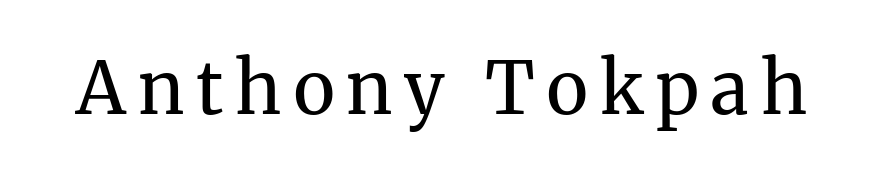
{"serif": "yes", "italic": "no", "bold": "no", "weight": "regular", "width": "normal", "stroke_contrast": "medium", "x_height": "medium", "monospaced": "no", "underline": "no", "glyph_px": 72}
